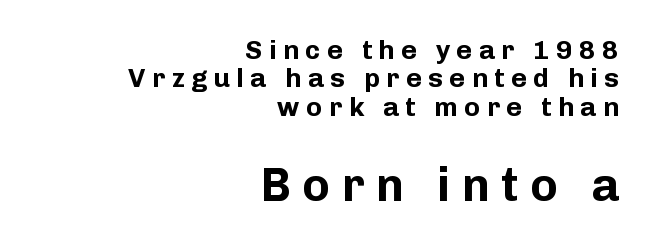
{"serif": "no", "italic": "no", "bold": "yes", "weight": "bold", "width": "normal", "stroke_contrast": "low", "x_height": "medium", "monospaced": "no", "underline": "no", "align": "right", "line_spacing": "tight", "line_spacing_ratio": 1.05, "letter_spacing": "wide", "letter_spacing_em": 0.24, "larger_block": "second", "size_ratio": 1.74, "glyph_px": 47}
